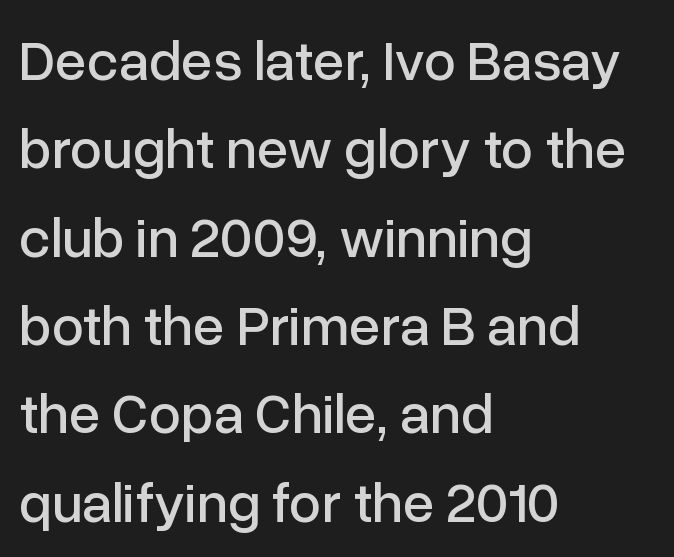
Evenly set lines give the paragraph a standard silhouette. The words here are not underlined. Serifs: no, the terminals of the letterforms are clean. The lines are quadded left.
